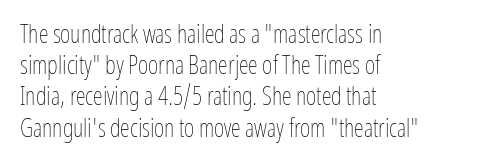
{"italic": "no", "bold": "no", "underline": "no", "align": "left", "line_spacing": "normal", "line_spacing_ratio": 1.25, "letter_spacing": "normal", "letter_spacing_em": 0.0, "glyph_px": 25}
